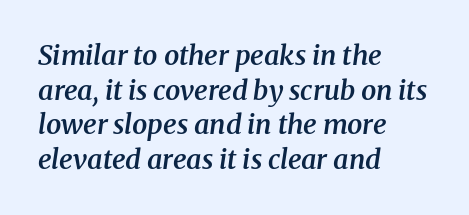
The image shows 27 px text type, italic (leaning right); set left-aligned, normal line spacing (1.28x), normal letter spacing, not underlined.
